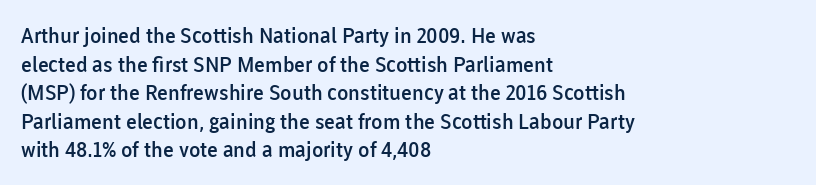
The image shows 21 px text type, upright; set left-aligned, normal line spacing (1.36x), normal letter spacing, not underlined.
